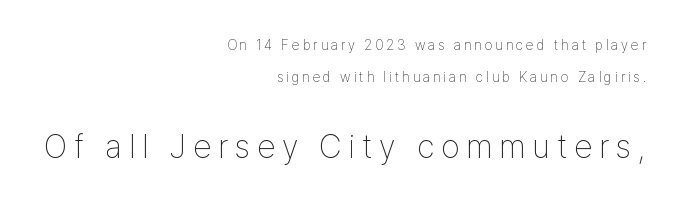
The image shows 33 px thin, condensed sans-serif type, upright; set right-aligned, loose line spacing (2.27x), unusually wide letter spacing (+0.21 em), not underlined; the second (bottom) block is 2.36x larger; low stroke contrast and a medium x-height.
